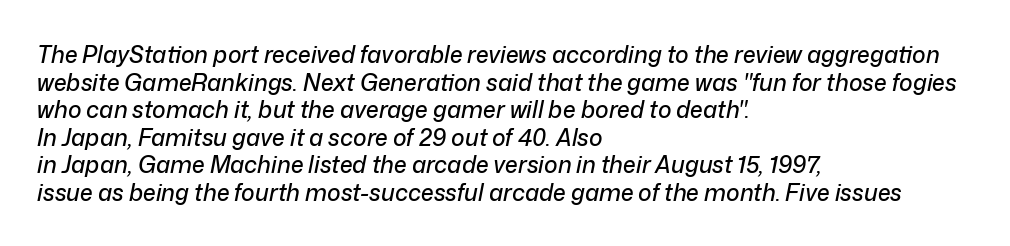
{"italic": "yes", "lean": "right", "slant_degrees": 12, "underline": "no", "align": "left", "line_spacing_ratio": 1.2, "letter_spacing": "normal", "letter_spacing_em": 0.0, "glyph_px": 23}
